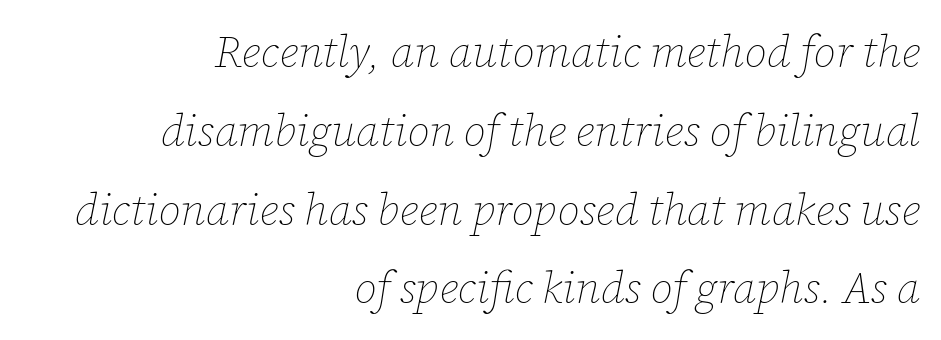
The image shows 44 px thin type, italic (leaning right); set right-aligned, line spacing 1.79x, normal letter spacing, not underlined; low stroke contrast and a medium x-height.
